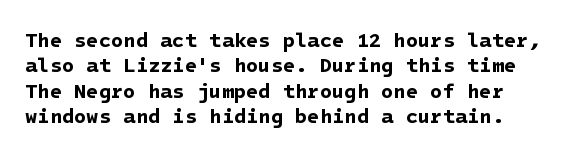
Q: Is the text bold? A: Yes.
Q: Is the text underlined? A: No.
Q: How is the paragraph aligned? A: Left-aligned.
Q: Is the spacing between letters normal or unusually wide? A: Normal.
Q: Is the spacing between lines tight, normal or loose? A: Normal.
